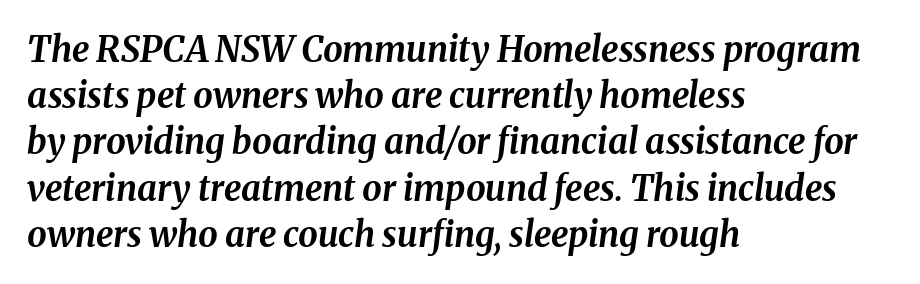
This sample is left-justified, so line endings fall wherever the words run out. These lines keep a tight, regular rhythm from letter to letter. Compared with typical paragraphs, the rows here are spaced about the same. You could not count columns in this text — the font is proportionally spaced. Weight check: bold — yes, fully. The letters are slanted; this is an italic face.
